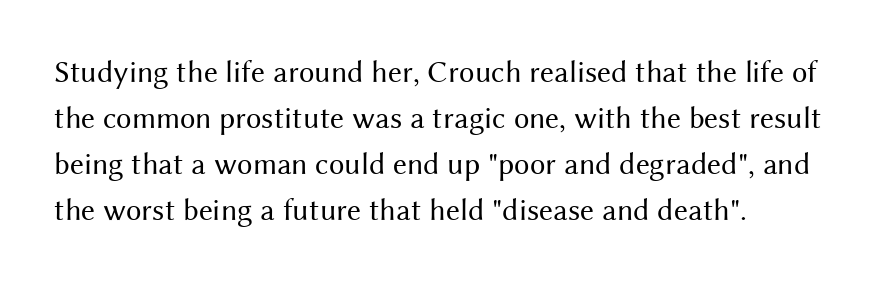
The image shows 31 px regular-weight sans-serif type, upright; set left-aligned, normal line spacing (1.48x), normal letter spacing, not underlined; medium stroke contrast and a medium x-height.
